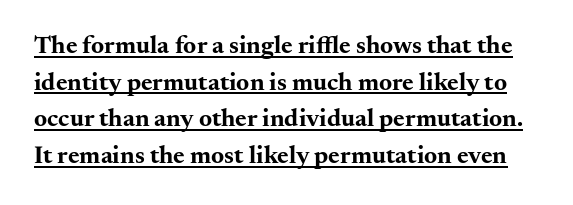
{"italic": "no", "bold": "yes", "underline": "yes", "line_spacing": "normal", "line_spacing_ratio": 1.47, "letter_spacing": "normal", "letter_spacing_em": 0.0, "glyph_px": 25}
